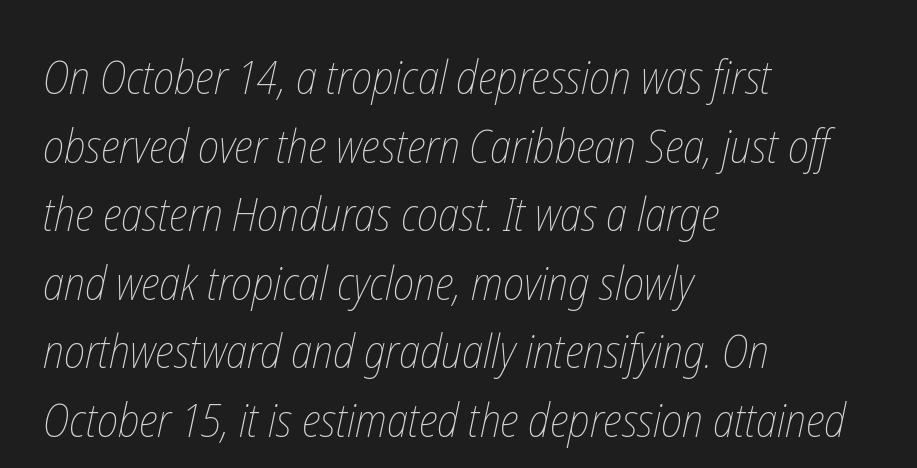
{"bold": "no", "weight": "thin", "width": "condensed", "stroke_contrast": "low", "x_height": "medium", "monospaced": "no", "underline": "no", "align": "left", "line_spacing": "normal", "line_spacing_ratio": 1.46, "letter_spacing": "normal", "letter_spacing_em": 0.0, "glyph_px": 47}
